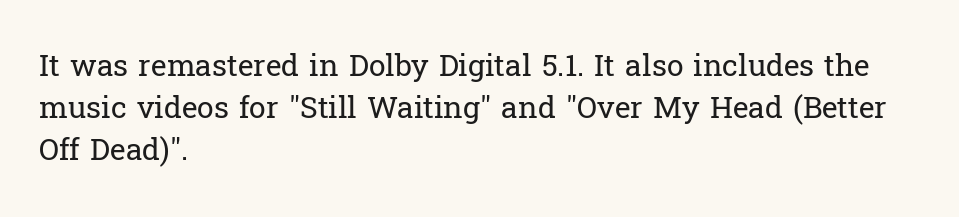
The leading is moderate, giving the passage an even texture. Varying glyph widths throughout — classic text-font behaviour. The string is rendered with underlining switched off. Serif or sans? Serif — the stroke terminals have little feet. Casual observation: everything's shoved over to the left.
